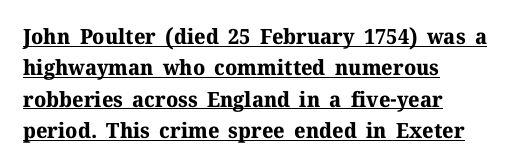
The image shows 21 px bold type, upright; set left-aligned, normal line spacing (1.49x), normal letter spacing, underlined.
